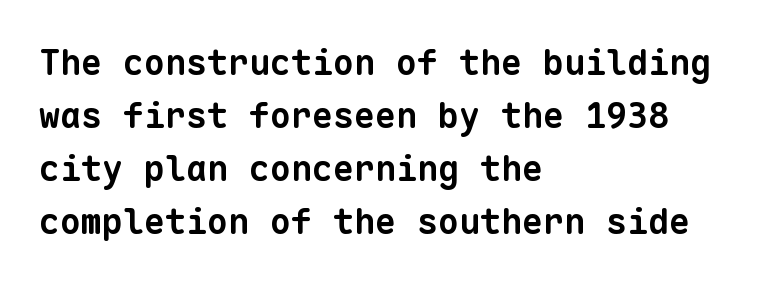
The image shows 35 px bold sans-serif type, monospaced; set left-aligned, normal line spacing (1.51x), normal letter spacing, not underlined; low stroke contrast and a medium x-height.
